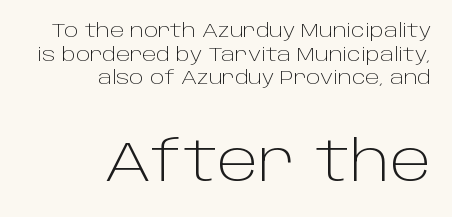
The following chunk of copy outweighs the initial chunk in type size. Plain, unruled lines of type. The paragraph shown leans on its right margin. This is the regular roman posture of the typeface. Check where the strokes stop: nothing finishes them off — pure sans.
